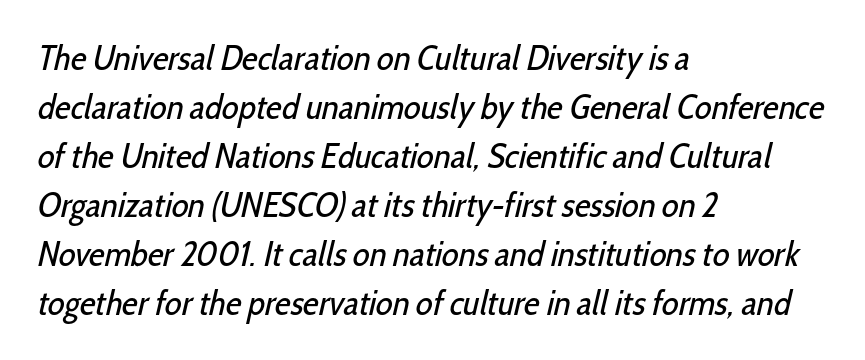
The image shows 35 px regular-weight, condensed sans-serif type; set left-aligned, normal line spacing (1.4x), normal letter spacing, not underlined; low stroke contrast and a medium x-height.
